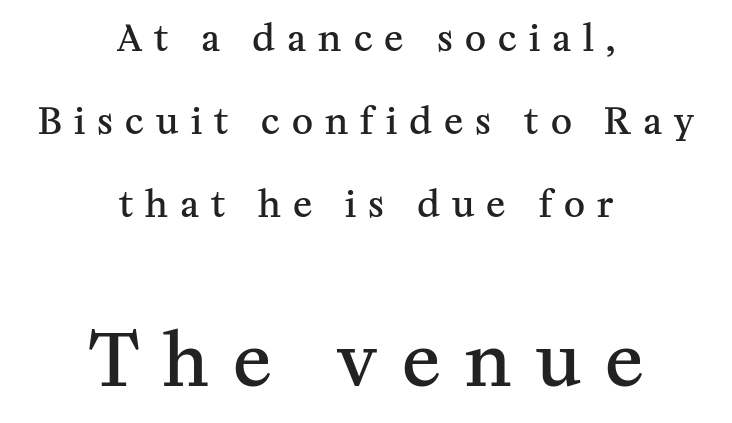
The whitespace from short lines is split evenly between both sides. Note the varied advance widths — an 'i' is clearly narrower than an 'm'. Size hierarchy here favors the trailing block over the leading one. Check under the words: just untouched page. Serifs: yes, visible at the terminals of the letterforms.
